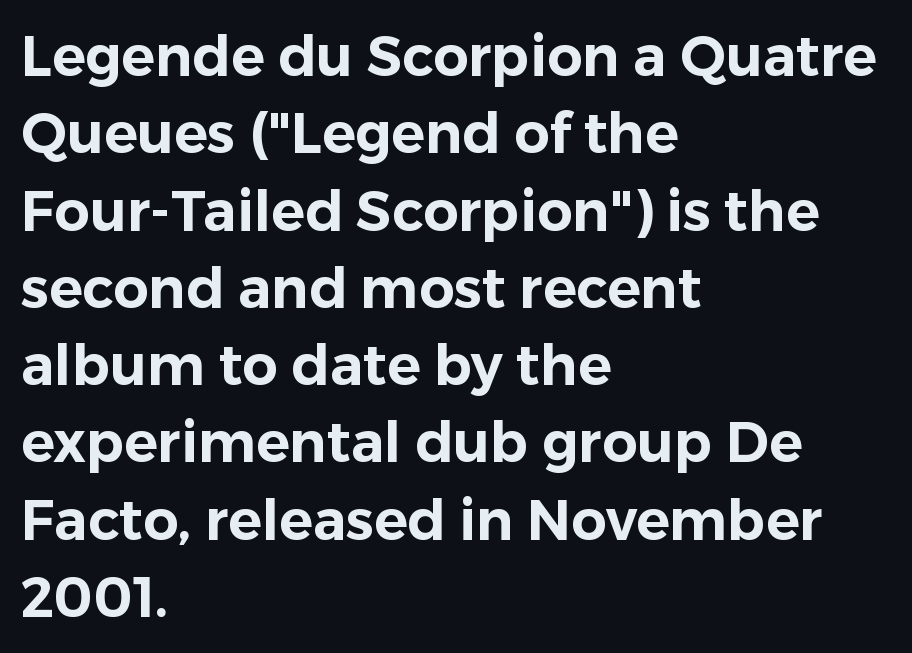
What kind of face is this? One without serifs — a sans. Visually the block forms a straight wall on the left and a jagged coastline on the right. This sample keeps an unexceptional amount of space between lines. The foot of each line stays bare and open. These lines keep a tight, regular rhythm from letter to letter.
